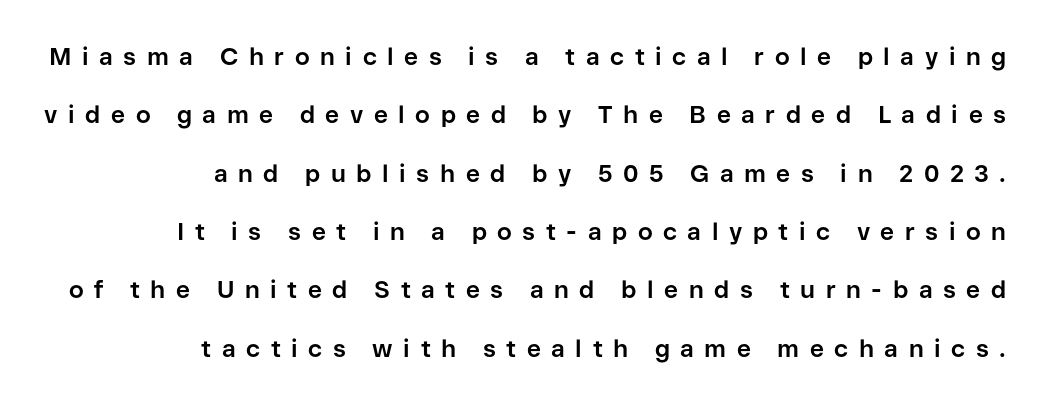
Q: Is the text bold? A: Yes.
Q: Is the text italic (slanted)? A: No, it is upright.
Q: Is the text underlined? A: No.
Q: How is the paragraph aligned? A: Right-aligned.
Q: Is the spacing between letters normal or unusually wide? A: Unusually wide.
Q: Is the spacing between lines tight, normal or loose? A: Loose.
